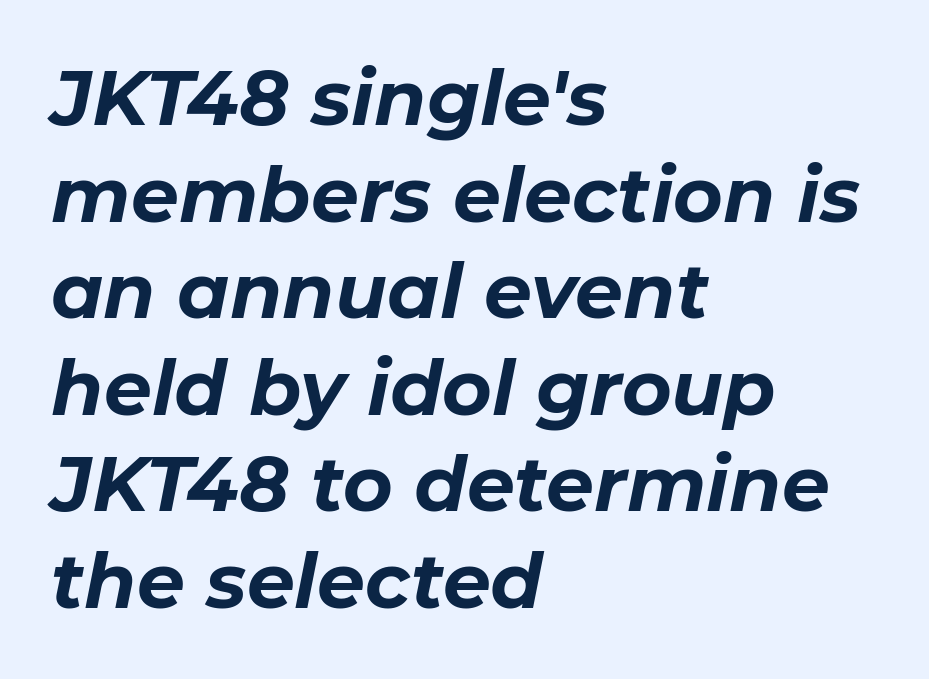
Regarding leading, the lines here are spaced in the standard way. Each letter keeps its own natural width here, so spacing adapts to shape. Nothing unusual about the tracking: characters are spaced as the font intends. Descenders hang freely into open space.
